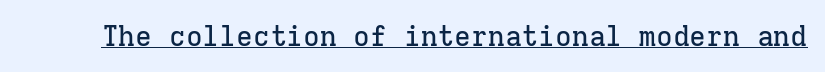
{"serif": "yes", "italic": "no", "width": "normal", "stroke_contrast": "low", "x_height": "medium", "monospaced": "yes", "underline": "yes", "letter_spacing": "normal", "letter_spacing_em": 0.0, "glyph_px": 28}
